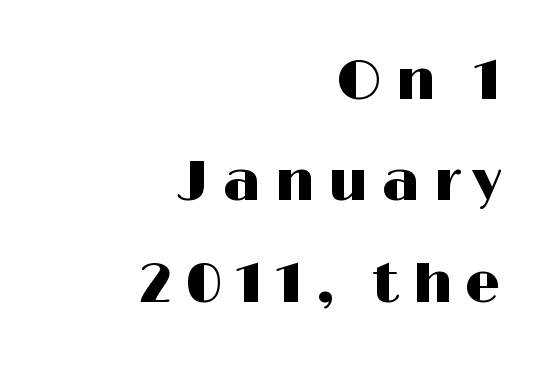
Quick note: not italic, upright. Font category for this specimen: sans-serif. The strip under each line holds only bare page. Typeset ragged left — the right edge is the straight one. Is this a fixed-width face? No — the glyphs have proportional, varying widths. The face used here is rendered with a markedly widened letterfit.
